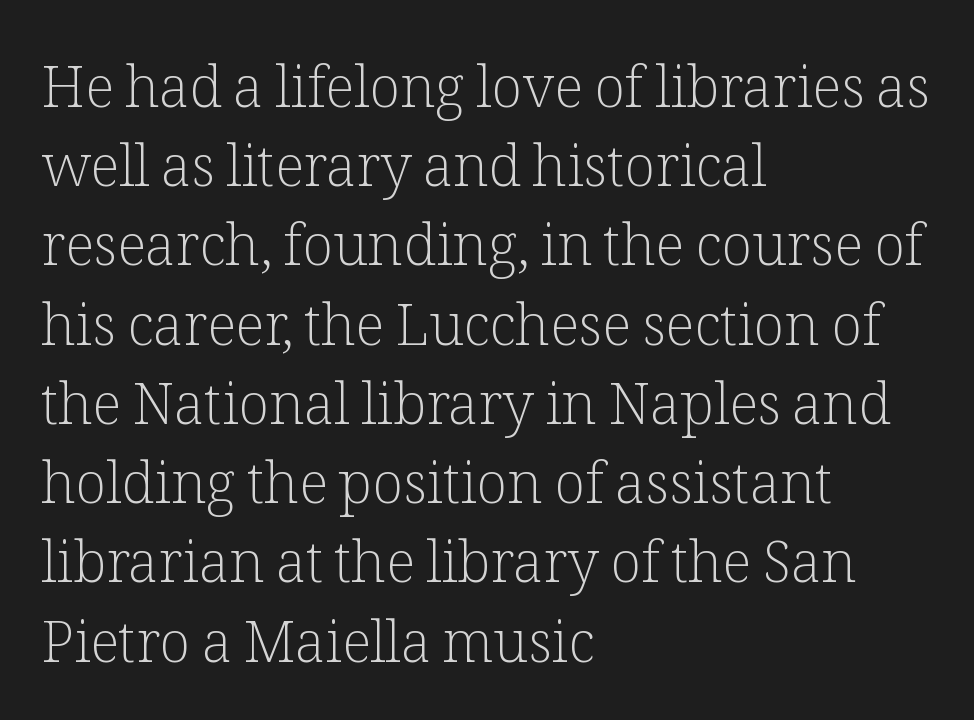
Q: Is the text bold? A: No.
Q: Is the text italic (slanted)? A: No, it is upright.
Q: Is the typeface a serif or a sans-serif typeface? A: Serif.
Q: Is the text underlined? A: No.
Q: How is the paragraph aligned? A: Left-aligned.
Q: Is the spacing between letters normal or unusually wide? A: Normal.
Q: Is the spacing between lines tight, normal or loose? A: Normal.
Q: Width (condensed, normal, or wide)? A: Normal.
Q: Stroke contrast? A: Low.
Q: x-height? A: Medium.
Q: Monospaced? A: No.
